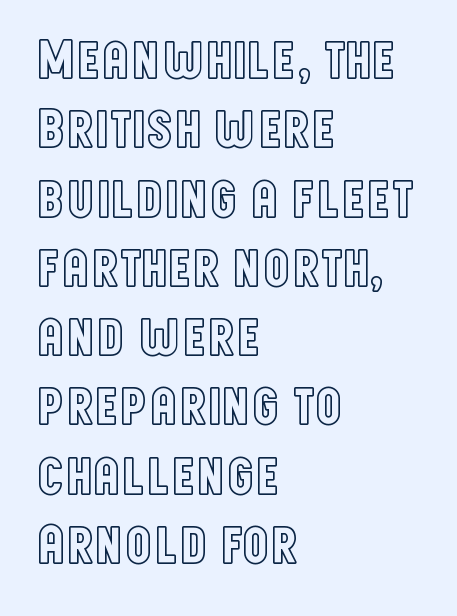
{"italic": "no", "width": "condensed", "x_height": "large", "monospaced": "no", "underline": "no", "align": "left", "line_spacing": "normal", "line_spacing_ratio": 1.26, "letter_spacing": "normal", "letter_spacing_em": 0.0, "glyph_px": 55}
